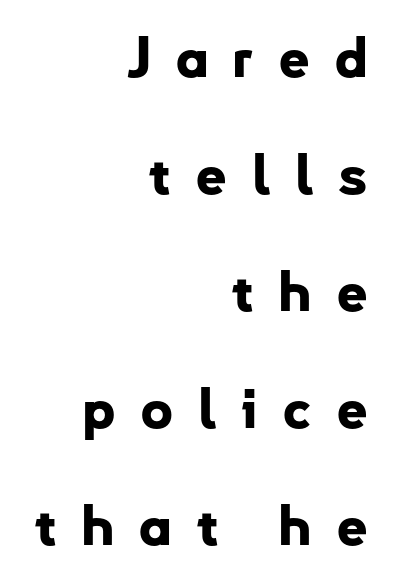
{"serif": "no", "italic": "no", "bold": "yes", "weight": "bold", "width": "normal", "stroke_contrast": "low", "x_height": "small", "monospaced": "no", "underline": "no", "align": "right", "line_spacing": "loose", "line_spacing_ratio": 2.09, "letter_spacing": "wide", "letter_spacing_em": 0.42, "glyph_px": 56}
